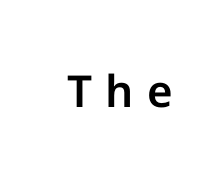
{"serif": "no", "italic": "no", "width": "normal", "stroke_contrast": "low", "x_height": "medium", "monospaced": "no", "underline": "no", "letter_spacing": "wide", "letter_spacing_em": 0.31, "glyph_px": 44}
